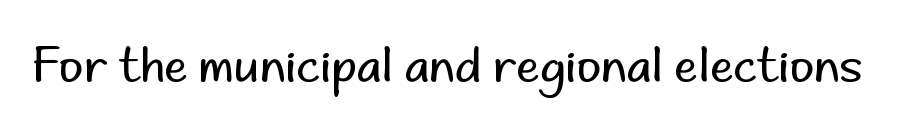
{"serif": "no", "italic": "no", "bold": "no", "weight": "regular", "width": "normal", "stroke_contrast": "low", "x_height": "small", "monospaced": "no", "underline": "no", "letter_spacing": "normal", "letter_spacing_em": 0.0, "glyph_px": 47}
